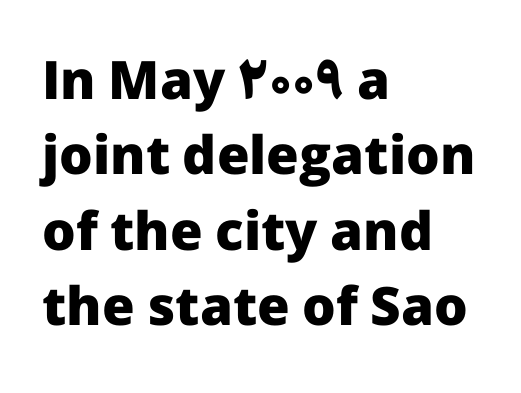
{"serif": "no", "italic": "no", "bold": "yes", "weight": "heavy", "width": "normal", "stroke_contrast": "low", "x_height": "medium", "monospaced": "no", "underline": "no", "align": "left", "line_spacing": "normal", "line_spacing_ratio": 1.42, "letter_spacing": "normal", "letter_spacing_em": 0.0, "glyph_px": 53}
